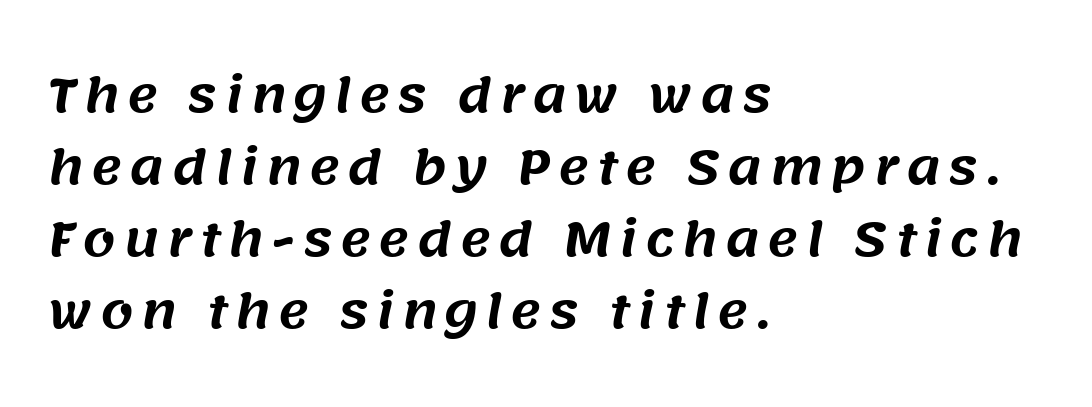
Is the block centered? No — it sits flush against the left margin. Type style note: lacks serifs. Students, observe: this is what conventionally led text looks like. The face used here is proportionally spaced, like ordinary book or web type. A clean baseline with only descenders dipping below it.
